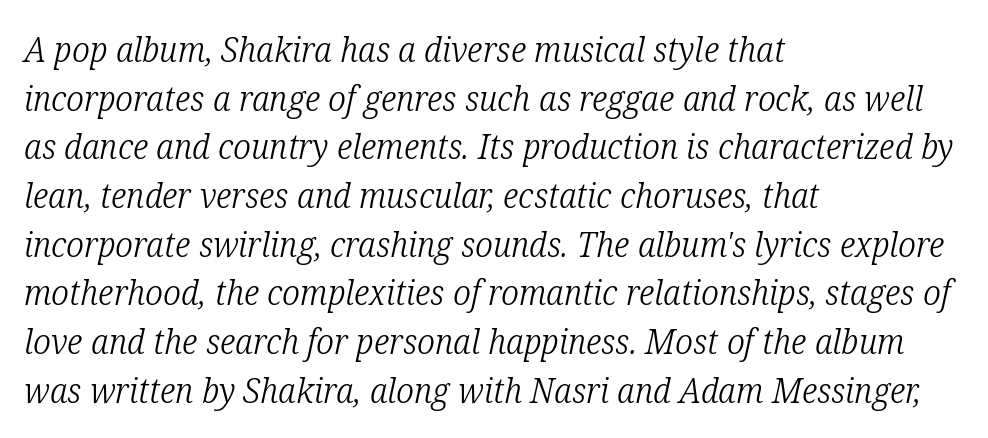
{"serif": "yes", "italic": "yes", "lean": "right", "slant_degrees": 12, "bold": "no", "weight": "light", "width": "condensed", "stroke_contrast": "low", "x_height": "medium", "monospaced": "no", "underline": "no", "align": "left", "line_spacing": "normal", "line_spacing_ratio": 1.39, "letter_spacing": "normal", "letter_spacing_em": 0.0, "glyph_px": 35}
